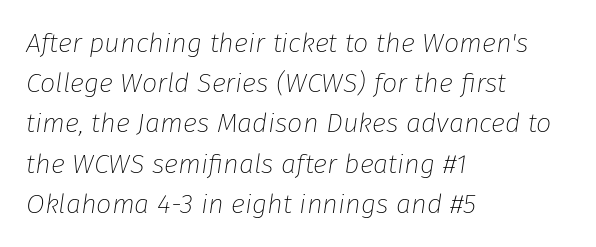
Q: Is the text bold? A: No.
Q: Is the text italic (slanted)? A: Yes, it leans right by about 8 degrees.
Q: Is the text underlined? A: No.
Q: How is the paragraph aligned? A: Left-aligned.
Q: Is the spacing between letters normal or unusually wide? A: Normal.
Q: Is the spacing between lines tight, normal or loose? A: Normal.
